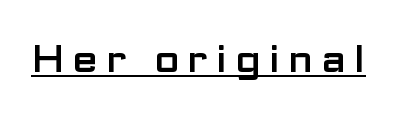
{"serif": "no", "italic": "no", "width": "wide", "stroke_contrast": "low", "x_height": "medium", "monospaced": "no", "underline": "yes", "letter_spacing": "wide", "letter_spacing_em": 0.21, "glyph_px": 37}
